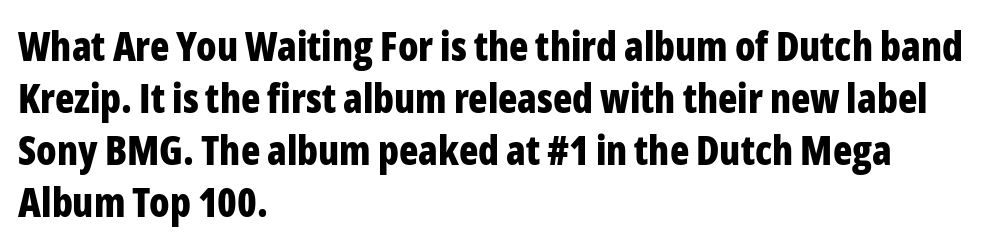
{"serif": "no", "italic": "no", "bold": "yes", "weight": "bold", "width": "condensed", "stroke_contrast": "low", "x_height": "medium", "monospaced": "no", "underline": "no", "align": "left", "line_spacing": "normal", "line_spacing_ratio": 1.3, "letter_spacing": "normal", "letter_spacing_em": 0.0, "glyph_px": 40}
